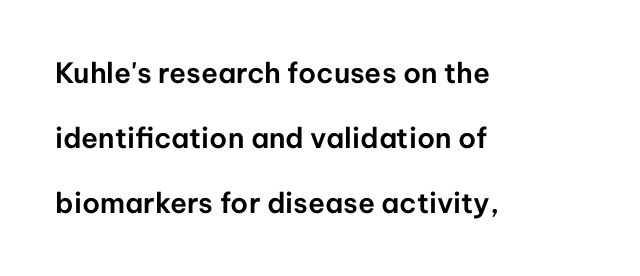
Q: Is the text italic (slanted)? A: No, it is upright.
Q: Is the typeface a serif or a sans-serif typeface? A: Sans-serif.
Q: Is the text underlined? A: No.
Q: How is the paragraph aligned? A: Left-aligned.
Q: Is the spacing between letters normal or unusually wide? A: Normal.
Q: Is the spacing between lines tight, normal or loose? A: Loose.
Q: Width (condensed, normal, or wide)? A: Normal.
Q: Stroke contrast? A: Low.
Q: x-height? A: Medium.
Q: Monospaced? A: No.
